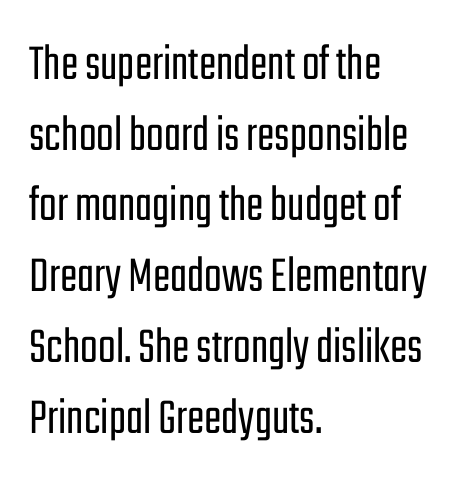
The image shows 52 px light, condensed sans-serif type, upright; set left-aligned, normal line spacing (1.36x), normal letter spacing, not underlined; low stroke contrast and a medium x-height.
